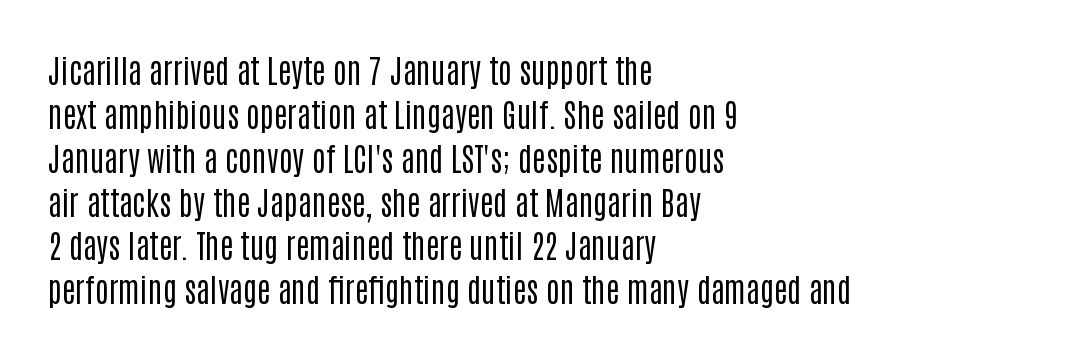
{"serif": "no", "italic": "no", "bold": "no", "weight": "regular", "width": "condensed", "stroke_contrast": "low", "x_height": "large", "monospaced": "no", "underline": "no", "align": "left", "line_spacing": "normal", "line_spacing_ratio": 1.37, "letter_spacing": "normal", "letter_spacing_em": 0.0, "glyph_px": 32}
